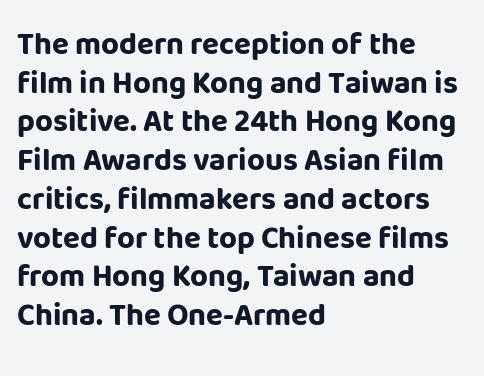
Q: Is the text bold? A: Yes.
Q: Is the text italic (slanted)? A: No, it is upright.
Q: Is the typeface a serif or a sans-serif typeface? A: Sans-serif.
Q: Is the text underlined? A: No.
Q: How is the paragraph aligned? A: Left-aligned.
Q: Is the spacing between letters normal or unusually wide? A: Normal.
Q: Is the spacing between lines tight, normal or loose? A: Normal.
Q: Width (condensed, normal, or wide)? A: Normal.
Q: Stroke contrast? A: Low.
Q: x-height? A: Large.
Q: Monospaced? A: No.
